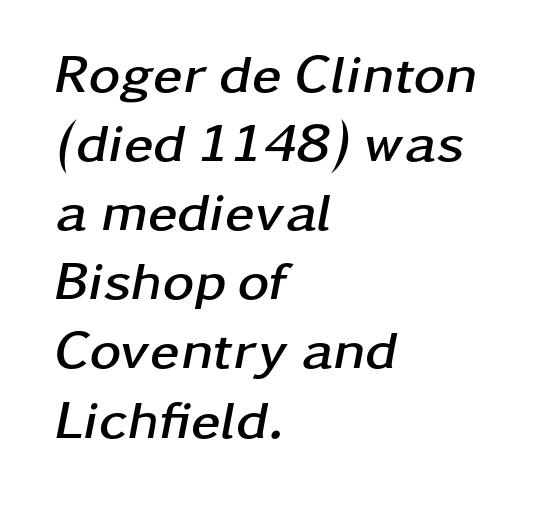
{"italic": "yes", "lean": "right", "slant_degrees": 11, "bold": "yes", "weight": "semibold", "width": "wide", "stroke_contrast": "low", "x_height": "medium", "monospaced": "no", "underline": "no", "align": "left", "line_spacing": "normal", "line_spacing_ratio": 1.28, "letter_spacing": "normal", "letter_spacing_em": 0.0, "glyph_px": 54}
